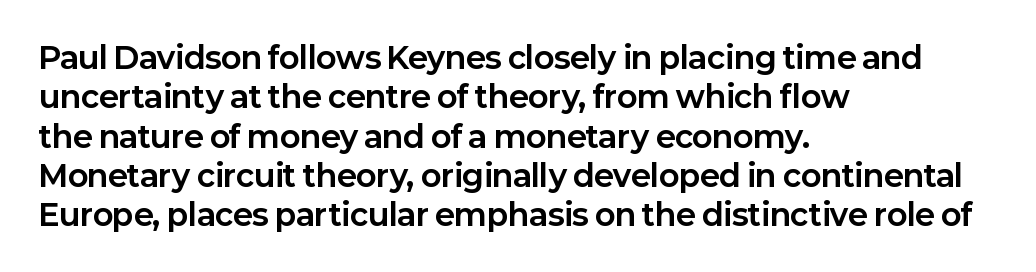
Q: Is the text bold? A: Yes.
Q: Is the text italic (slanted)? A: No, it is upright.
Q: Is the typeface a serif or a sans-serif typeface? A: Sans-serif.
Q: Is the text underlined? A: No.
Q: How is the paragraph aligned? A: Left-aligned.
Q: Is the spacing between letters normal or unusually wide? A: Normal.
Q: Is the spacing between lines tight, normal or loose? A: Normal.
Q: Width (condensed, normal, or wide)? A: Normal.
Q: Stroke contrast? A: Low.
Q: x-height? A: Medium.
Q: Monospaced? A: No.
